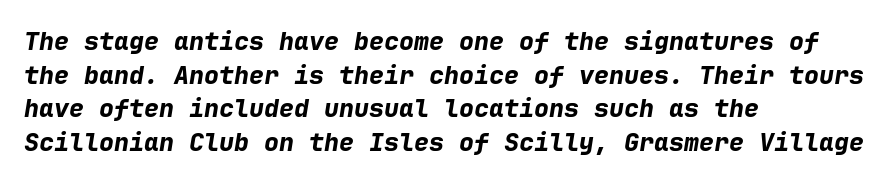
Anything drawn beneath the words? Only blank space. The designer left line spacing at the default. Alignment: flush left. This is oblique type, the kind used for emphasis or titles. Short note: letters normally spaced. Typesetter's note: full bold, strokes at maximum text heaviness.
